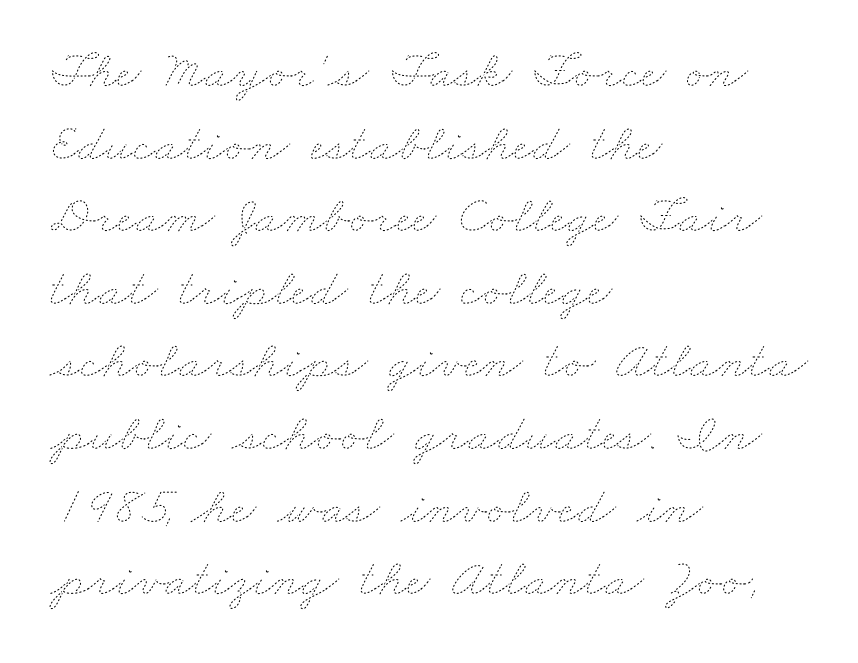
Q: Is the text bold? A: No.
Q: Is the text underlined? A: No.
Q: How is the paragraph aligned? A: Left-aligned.
Q: Is the spacing between letters normal or unusually wide? A: Normal.
Q: Is the spacing between lines tight, normal or loose? A: Normal.
Q: Width (condensed, normal, or wide)? A: Wide.
Q: Stroke contrast? A: Low.
Q: x-height? A: Small.
Q: Monospaced? A: No.
